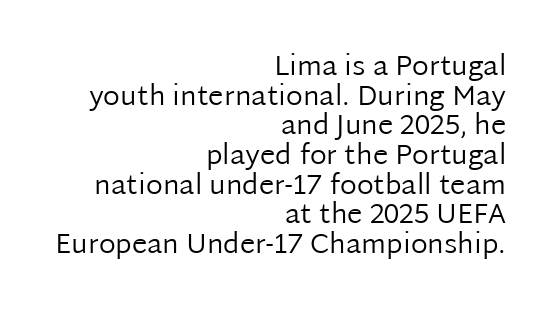
{"serif": "no", "italic": "no", "bold": "no", "weight": "regular", "width": "normal", "stroke_contrast": "low", "x_height": "medium", "monospaced": "no", "underline": "no", "align": "right", "line_spacing": "tight", "line_spacing_ratio": 1.06, "letter_spacing": "normal", "letter_spacing_em": 0.0, "glyph_px": 28}
